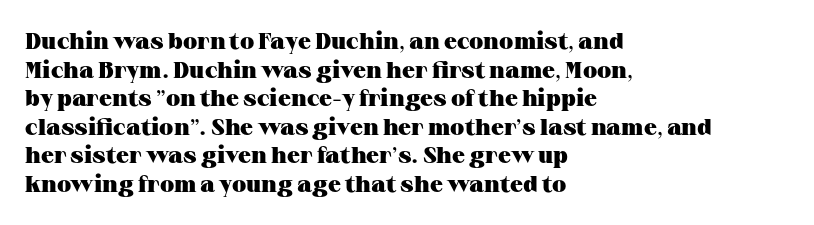
Q: Is the text bold? A: Yes.
Q: Is the text italic (slanted)? A: No, it is upright.
Q: Is the text underlined? A: No.
Q: How is the paragraph aligned? A: Left-aligned.
Q: Is the spacing between letters normal or unusually wide? A: Normal.
